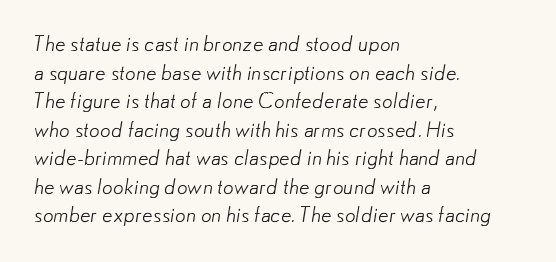
{"bold": "no", "underline": "no", "align": "left", "line_spacing": "normal", "line_spacing_ratio": 1.36, "letter_spacing": "normal", "letter_spacing_em": 0.0, "glyph_px": 21}
